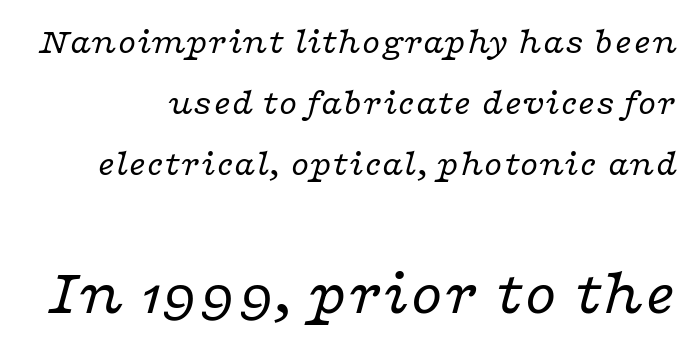
Q: Is the text bold? A: No.
Q: Is the text italic (slanted)? A: Yes, it leans right by about 16 degrees.
Q: Is the typeface a serif or a sans-serif typeface? A: Serif.
Q: Is the text underlined? A: No.
Q: Is the spacing between letters normal or unusually wide? A: Normal.
Q: Is the spacing between lines tight, normal or loose? A: Normal.
Q: Which block of text is set in a larger size, the first (top) or the second (bottom)? A: The second (bottom) one.
Q: Width (condensed, normal, or wide)? A: Wide.
Q: Stroke contrast? A: Low.
Q: x-height? A: Medium.
Q: Monospaced? A: No.
